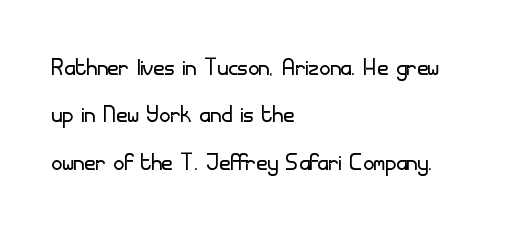
Normally led — the rows are evenly, conventionally spaced. Here the designer chose a conventional face with non-uniform glyph widths. Unlike italic type, these characters show no tilt at all. A classic flush-left, rag-right setting is used for this passage. Grotesque or geometric, the face here clearly has no serifs. No word sits above an underline.
